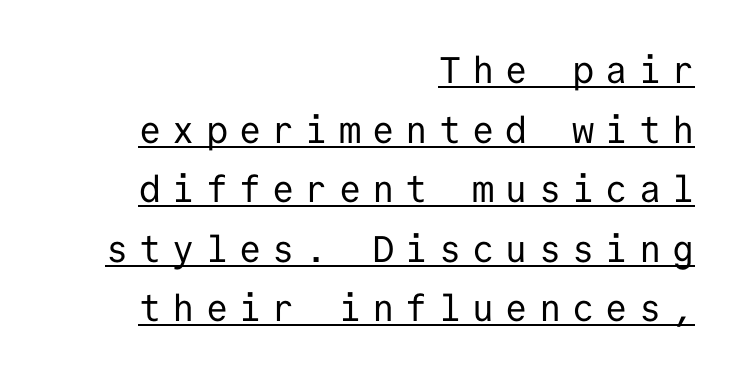
The image shows 37 px regular-weight sans-serif type, upright, monospaced; set right-aligned, normal line spacing (1.61x), unusually wide letter spacing (+0.3 em), underlined; low stroke contrast and a medium x-height.
